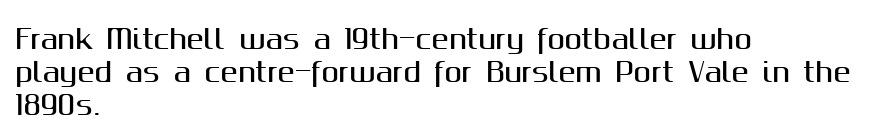
The image shows 26 px text type, upright; set left-aligned, normal line spacing (1.26x), normal letter spacing, not underlined.
